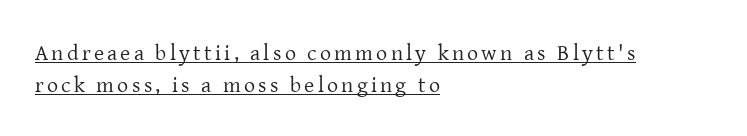
The image shows 22 px text type, upright; set left-aligned, normal line spacing (1.44x), underlined.
